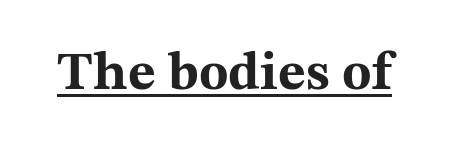
The lettering stays uniformly vertical, giving the passage a roman look. Each letter's strokes conclude with small projecting serifs. This sample has the flowing, uneven cadence of proportional lettering. There is no visible air inserted between adjacent glyphs. Somebody hit Ctrl+U on this one — the words are underlined. The strokes are fattened all the way to bold.
